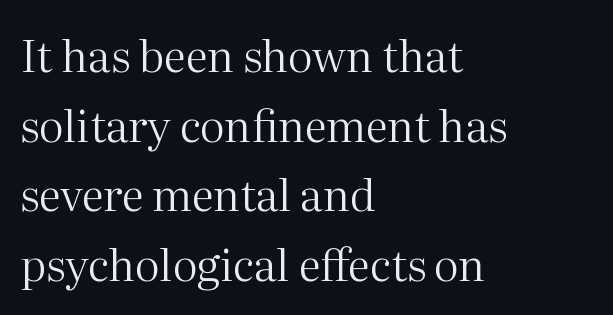
Q: Is the text bold? A: No.
Q: Is the text italic (slanted)? A: No, it is upright.
Q: Is the typeface a serif or a sans-serif typeface? A: Serif.
Q: Is the text underlined? A: No.
Q: How is the paragraph aligned? A: Left-aligned.
Q: Is the spacing between letters normal or unusually wide? A: Normal.
Q: Is the spacing between lines tight, normal or loose? A: Normal.
Q: Width (condensed, normal, or wide)? A: Normal.
Q: Stroke contrast? A: Medium.
Q: x-height? A: Medium.
Q: Monospaced? A: No.
